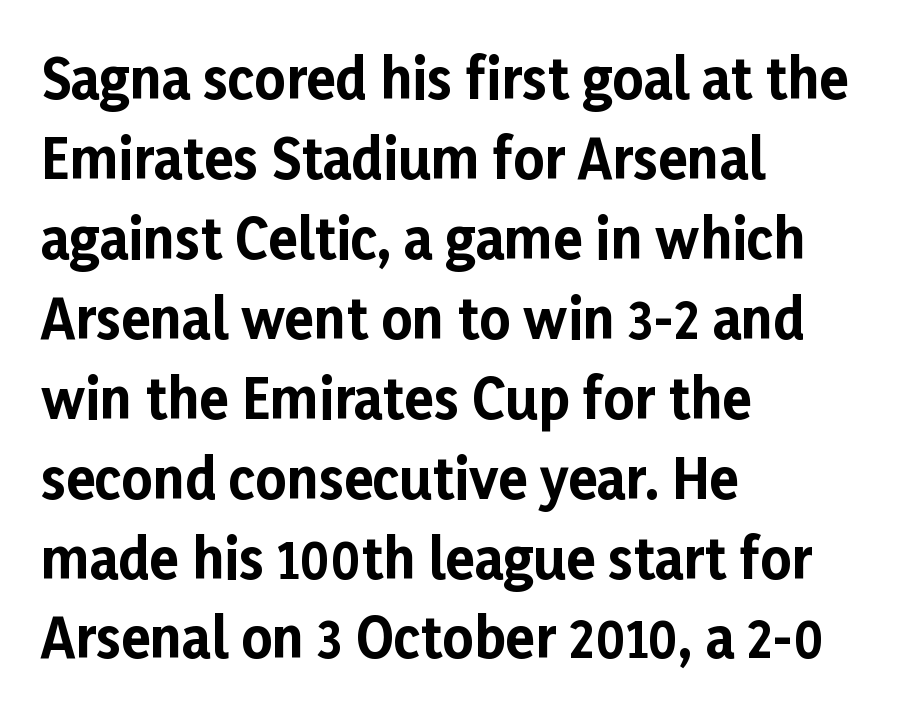
Successive baselines arrive at the customary interval. Standard letterfit; no display-style spreading of the glyphs. Stroke thickness is high; the sample reads as a true bold. These lines are rendered in a variable-pitch font. Rendered with straight, roman letterforms.
